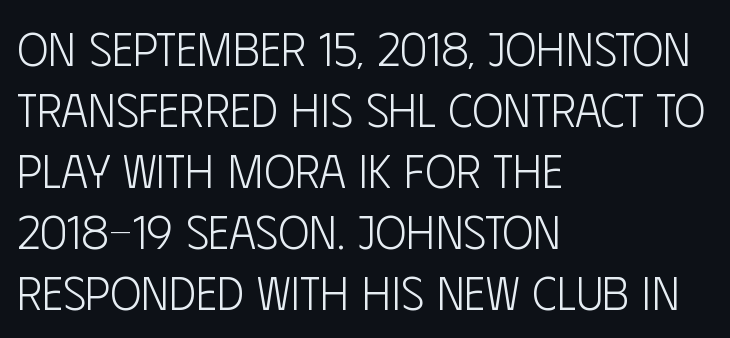
Q: Is the text bold? A: No.
Q: Is the text italic (slanted)? A: No, it is upright.
Q: Is the typeface a serif or a sans-serif typeface? A: Sans-serif.
Q: Is the text underlined? A: No.
Q: How is the paragraph aligned? A: Left-aligned.
Q: Is the spacing between letters normal or unusually wide? A: Normal.
Q: Is the spacing between lines tight, normal or loose? A: Normal.
Q: Width (condensed, normal, or wide)? A: Condensed.
Q: Stroke contrast? A: Low.
Q: x-height? A: Large.
Q: Monospaced? A: No.
